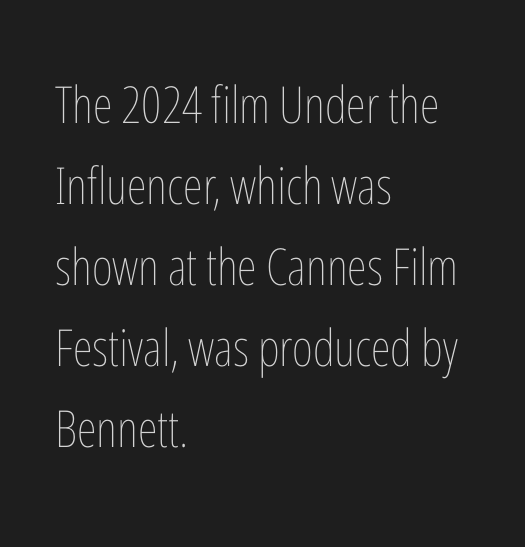
{"italic": "no", "bold": "no", "weight": "thin", "width": "condensed", "stroke_contrast": "low", "x_height": "medium", "monospaced": "no", "underline": "no", "align": "left", "line_spacing": "normal", "line_spacing_ratio": 1.59, "letter_spacing": "normal", "letter_spacing_em": 0.0, "glyph_px": 51}
